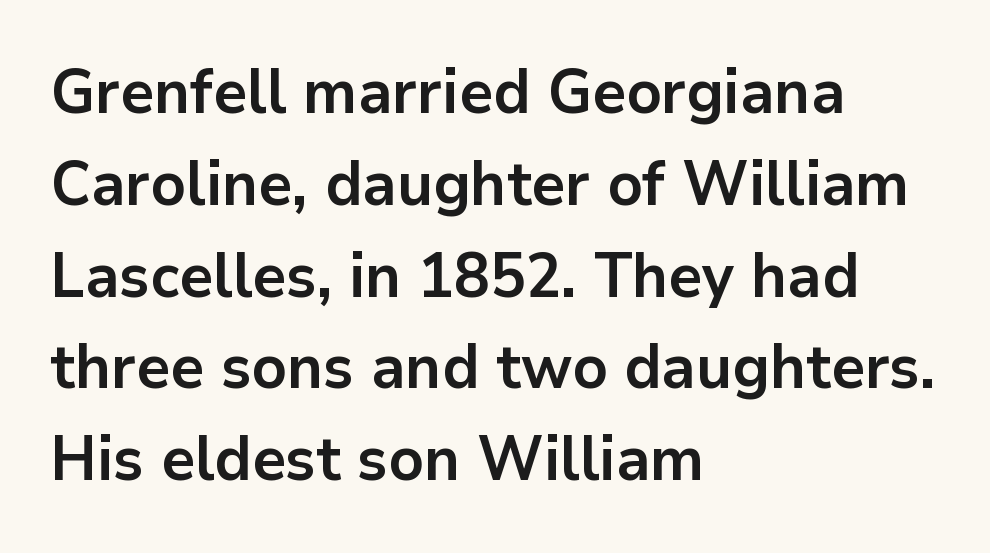
{"serif": "no", "italic": "no", "bold": "yes", "weight": "bold", "width": "normal", "stroke_contrast": "low", "x_height": "medium", "monospaced": "no", "underline": "no", "align": "left", "line_spacing": "normal", "line_spacing_ratio": 1.48, "letter_spacing": "normal", "letter_spacing_em": 0.0, "glyph_px": 62}
